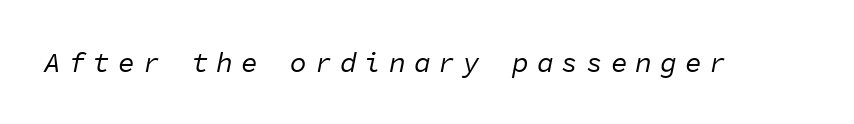
No extra ink here — the face is not bold. The face used here has a pronounced slope to its letters. Characters follow at a spacing far wider than the type designer built in. The letters march in equal steps, a hallmark of fixed-pitch type. Decoration check: the copy has no underline.
